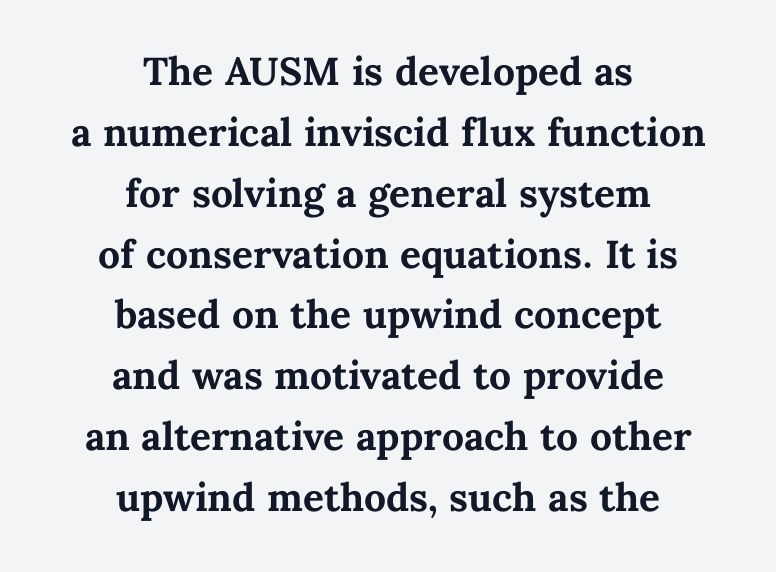
The image shows 52 px semibold type, upright; set centered, line spacing 1.17x, normal letter spacing, not underlined; medium stroke contrast and a medium x-height.
